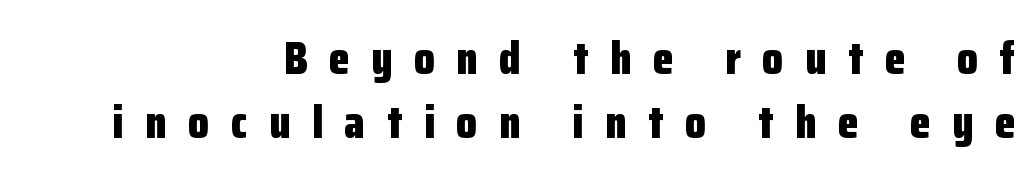
{"serif": "no", "italic": "no", "bold": "yes", "weight": "bold", "width": "condensed", "stroke_contrast": "low", "x_height": "medium", "monospaced": "no", "underline": "no", "align": "right", "line_spacing": "normal", "line_spacing_ratio": 1.36, "letter_spacing": "wide", "letter_spacing_em": 0.46, "glyph_px": 47}
